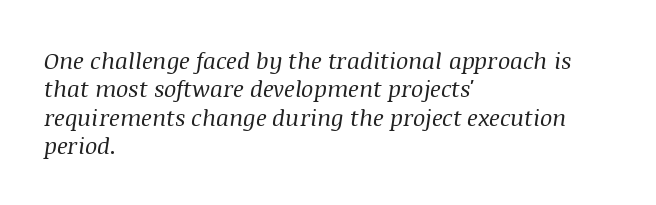
Q: Is the text bold? A: No.
Q: Is the text italic (slanted)? A: Yes, it leans right by about 8 degrees.
Q: Is the text underlined? A: No.
Q: How is the paragraph aligned? A: Left-aligned.
Q: Is the spacing between letters normal or unusually wide? A: Normal.
